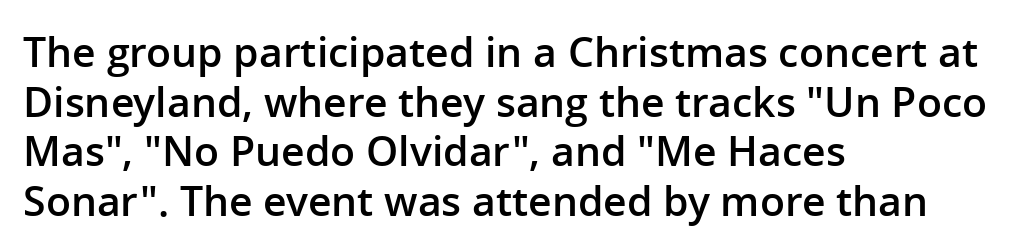
The foot of each line stays bare and open. One-word summary of the alignment: left. Check where the strokes stop: nothing finishes them off — pure sans. Summary of weight: moderately heavy, a semibold. Do the letters lean? They stand straight. Each letter keeps its own natural width here, so spacing adapts to shape.
